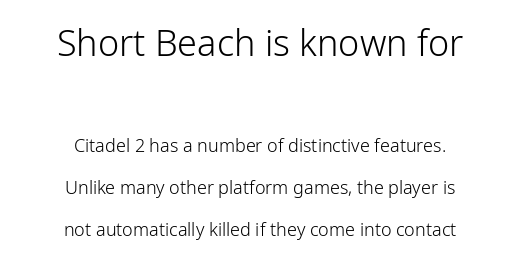
{"serif": "no", "italic": "no", "bold": "no", "weight": "light", "width": "normal", "stroke_contrast": "low", "x_height": "medium", "monospaced": "no", "underline": "no", "align": "center", "line_spacing": "loose", "line_spacing_ratio": 2.34, "letter_spacing": "normal", "letter_spacing_em": 0.0, "larger_block": "first", "size_ratio": 2.0, "glyph_px": 36}
